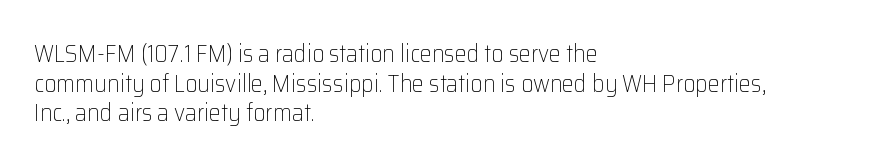
{"italic": "no", "bold": "no", "underline": "no", "align": "left", "line_spacing_ratio": 1.23, "letter_spacing": "normal", "letter_spacing_em": 0.0, "glyph_px": 24}
